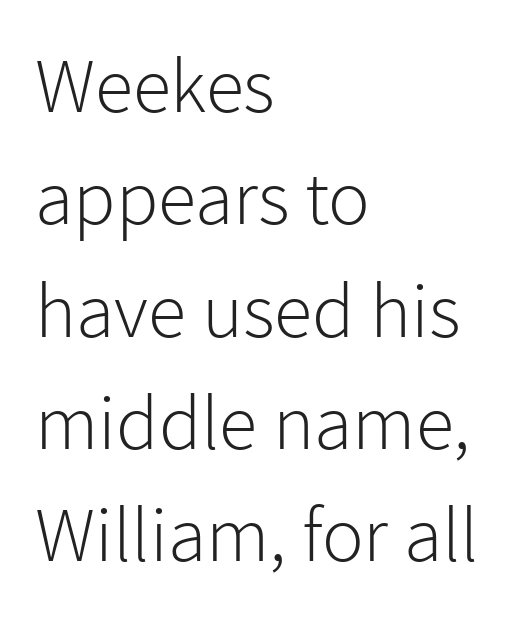
The image shows 78 px light sans-serif type, upright; set left-aligned, normal line spacing (1.44x), normal letter spacing, not underlined; a medium x-height.
